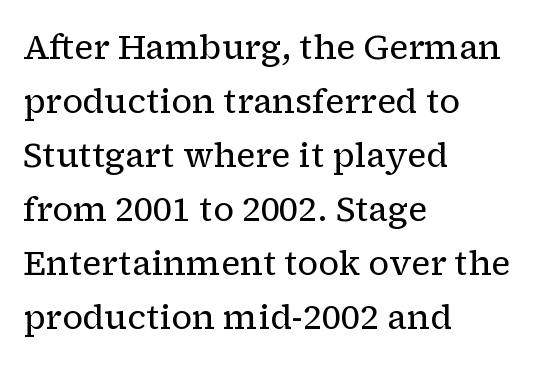
Compared with a typical body face, this is equally light or lighter still. Horizontal alignment here is leftward, the default for most running prose. Caption: standard tracking, unaltered. Notice how descenders clear the ascenders below comfortably — that's standard leading.
